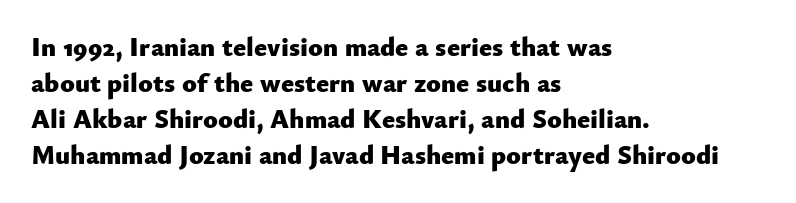
Q: Is the text bold? A: Yes.
Q: Is the text italic (slanted)? A: No, it is upright.
Q: Is the text underlined? A: No.
Q: How is the paragraph aligned? A: Left-aligned.
Q: Is the spacing between letters normal or unusually wide? A: Normal.
Q: Is the spacing between lines tight, normal or loose? A: Normal.
